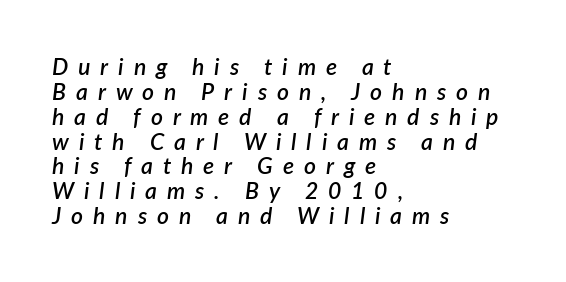
Only glyphs here, with clear space below each row. Compared with ordinary roman type, these characters are visibly tilted. This sample uses expanded letter spacing, leaving extra air between glyphs. These lines stack with their left ends in a neat column. The sample has been set in demibold, a notch under bold. The leading is snug, giving the passage a crowded texture.
